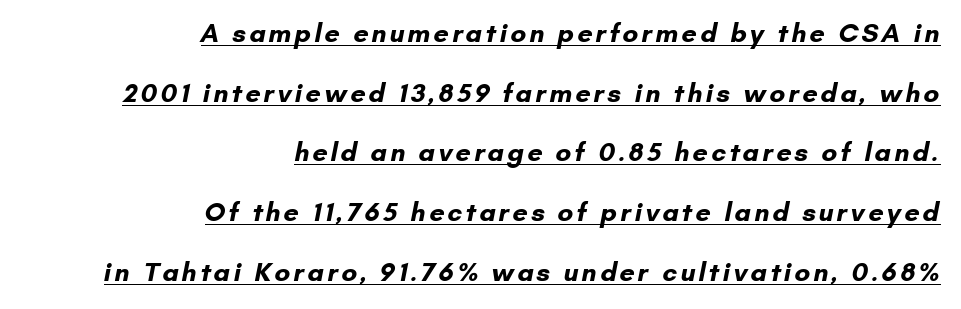
{"bold": "yes", "underline": "yes", "align": "right", "line_spacing": "loose", "line_spacing_ratio": 2.21, "glyph_px": 27}
